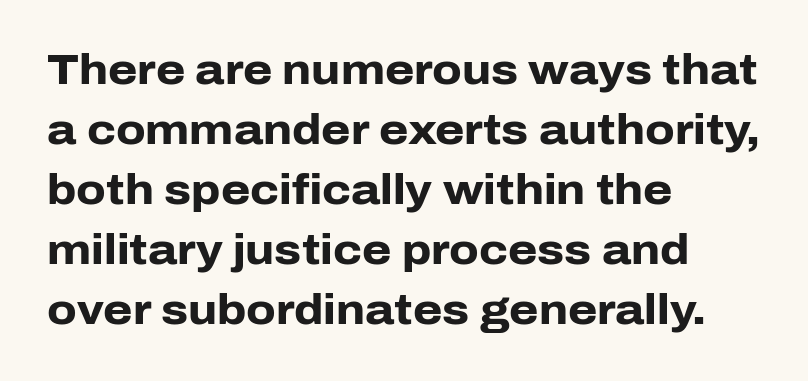
Q: Is the text bold? A: Yes.
Q: Is the text italic (slanted)? A: No, it is upright.
Q: Is the typeface a serif or a sans-serif typeface? A: Sans-serif.
Q: Is the text underlined? A: No.
Q: How is the paragraph aligned? A: Left-aligned.
Q: Is the spacing between letters normal or unusually wide? A: Normal.
Q: Is the spacing between lines tight, normal or loose? A: Normal.
Q: Width (condensed, normal, or wide)? A: Normal.
Q: Stroke contrast? A: Low.
Q: x-height? A: Medium.
Q: Monospaced? A: No.
